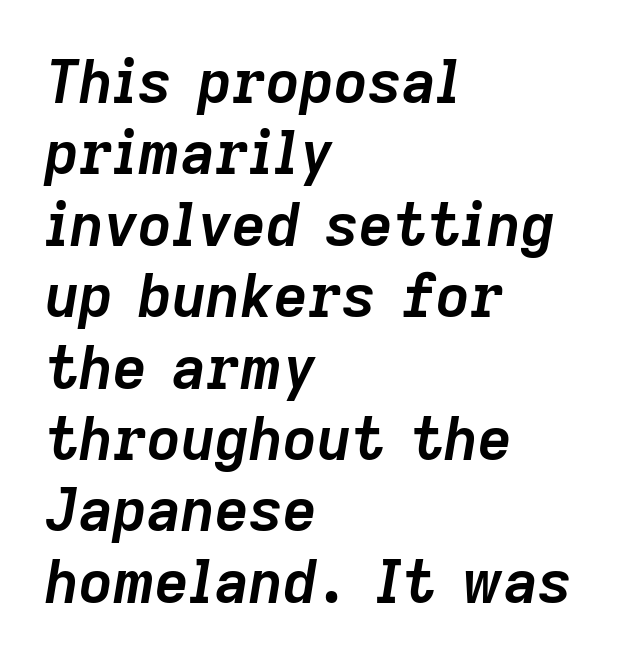
The image shows 59 px semibold type, italic (leaning right); set left-aligned, line spacing 1.21x, normal letter spacing, not underlined; low stroke contrast and a medium x-height.
